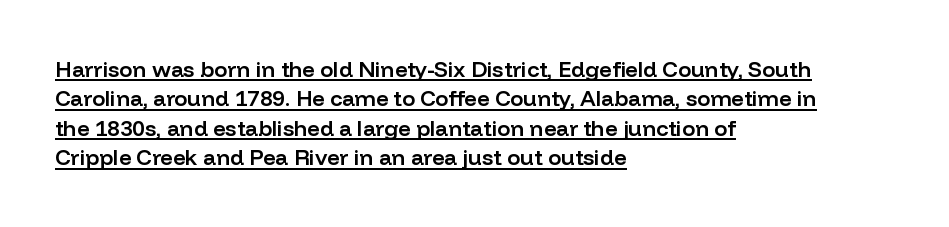
Caption: multi-line text, flush left, ragged right. The sample has been set in demibold, a notch under bold. Posture: vertical. How would I describe the line gaps? Plain and ordinary.
